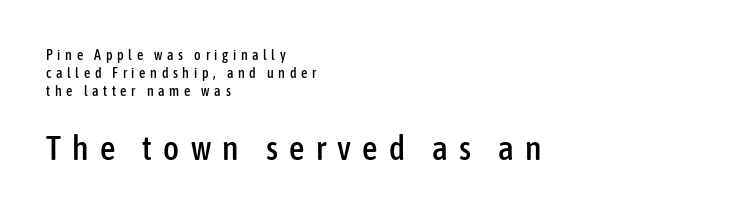
Q: Is the text italic (slanted)? A: No, it is upright.
Q: Is the typeface a serif or a sans-serif typeface? A: Sans-serif.
Q: Is the text underlined? A: No.
Q: How is the paragraph aligned? A: Left-aligned.
Q: Is the spacing between letters normal or unusually wide? A: Unusually wide.
Q: Is the spacing between lines tight, normal or loose? A: Normal.
Q: Which block of text is set in a larger size, the first (top) or the second (bottom)? A: The second (bottom) one.
Q: Width (condensed, normal, or wide)? A: Condensed.
Q: Stroke contrast? A: Low.
Q: x-height? A: Medium.
Q: Monospaced? A: No.
